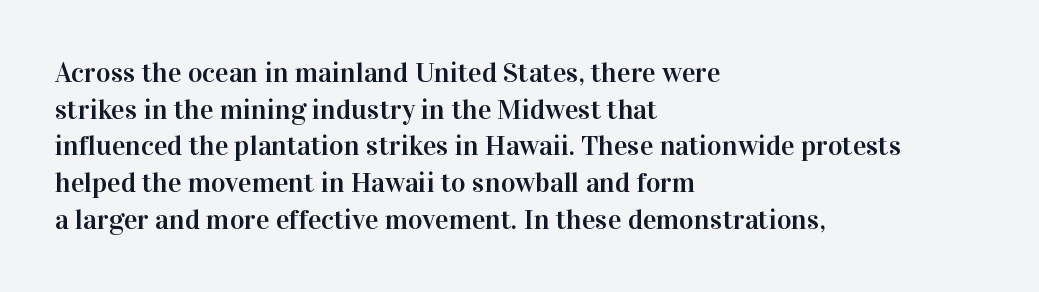
The image shows 28 px serif type, upright; set left-aligned, normal line spacing (1.31x), normal letter spacing, not underlined; high stroke contrast and a medium x-height.
